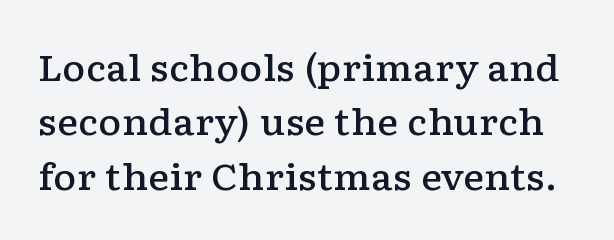
The image shows 36 px semibold, wide serif type, upright; set normal line spacing (1.51x), normal letter spacing, not underlined; low stroke contrast and a medium x-height.
